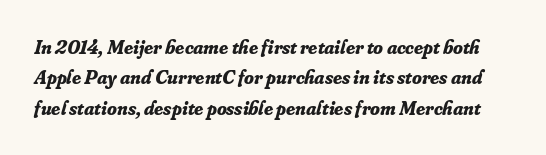
Beneath every word, the page is bare. Is the type slanted? Yes — the strokes lean at a clear angle. Plenty of ink on the page — the face is bold. Quick note: interline space is typical. The letterforms sit shoulder to shoulder at normal distance.
